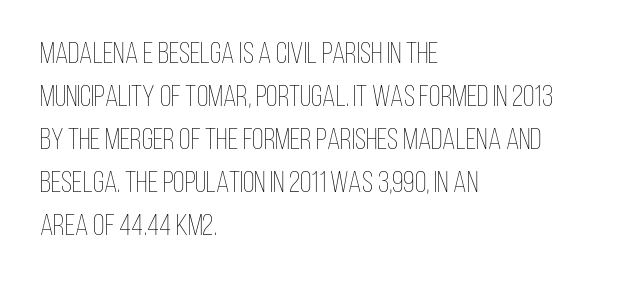
The image shows 30 px thin, condensed type, upright; set left-aligned, normal line spacing (1.43x), normal letter spacing, not underlined; low stroke contrast and a large x-height.
